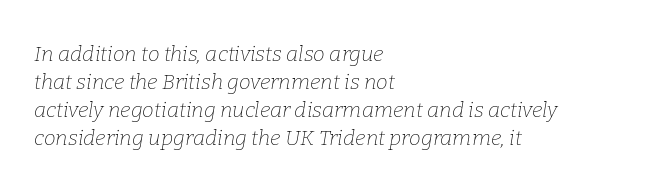
The image shows 21 px text type, italic (leaning right); set left-aligned, normal line spacing (1.33x), normal letter spacing, not underlined.
